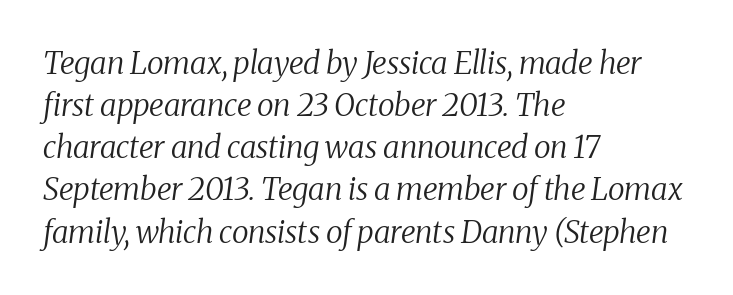
Q: Is the text bold? A: No.
Q: Is the text italic (slanted)? A: Yes, it leans right by about 8 degrees.
Q: Is the typeface a serif or a sans-serif typeface? A: Serif.
Q: Is the text underlined? A: No.
Q: How is the paragraph aligned? A: Left-aligned.
Q: Is the spacing between letters normal or unusually wide? A: Normal.
Q: Is the spacing between lines tight, normal or loose? A: Normal.
Q: Width (condensed, normal, or wide)? A: Normal.
Q: Stroke contrast? A: Medium.
Q: x-height? A: Medium.
Q: Monospaced? A: No.
